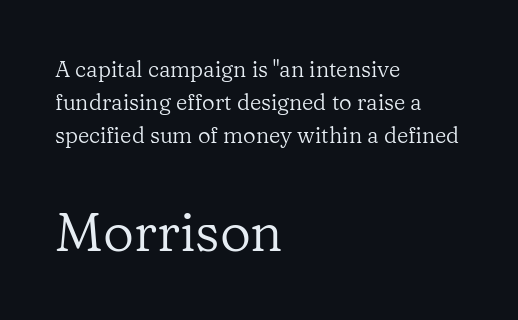
Nobody touched the tracking dial on this one. This sample has the flowing, uneven cadence of proportional lettering. The space beneath each line is pristine and unruled. In this sample the second text group is rendered at the bigger scale. One glance says typical: line gaps are just what's usual.
